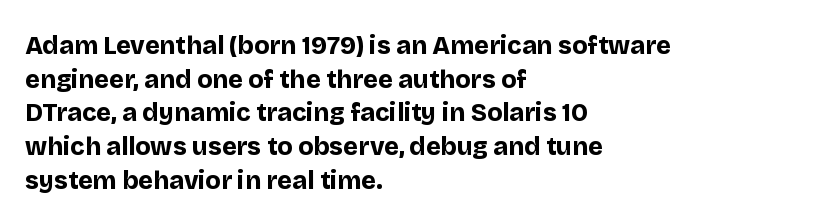
Students, note that the glyphs here touch the page at normal intervals. Chunky letters — that's bold for sure. Descenders are the only things crossing below the line. Notice how the passage keeps a crisp vertical edge on the left only.
